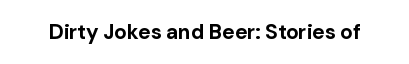
Q: Is the text bold? A: Yes.
Q: Is the text italic (slanted)? A: No, it is upright.
Q: Is the text underlined? A: No.
Q: Is the spacing between letters normal or unusually wide? A: Normal.
